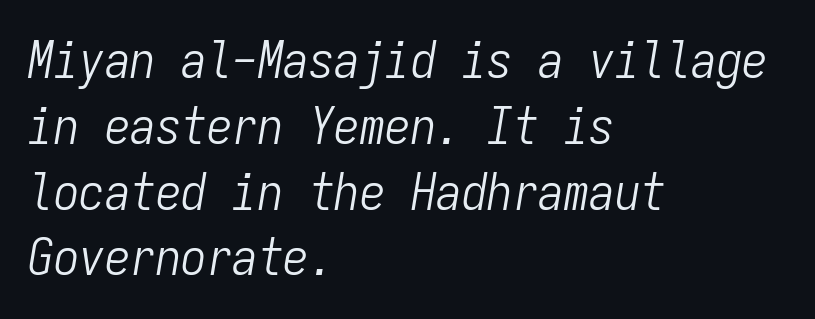
{"italic": "yes", "lean": "right", "slant_degrees": 9, "bold": "no", "weight": "light", "width": "condensed", "stroke_contrast": "low", "x_height": "medium", "monospaced": "yes", "underline": "no", "align": "left", "line_spacing": "normal", "line_spacing_ratio": 1.29, "letter_spacing": "normal", "letter_spacing_em": 0.0, "glyph_px": 51}
